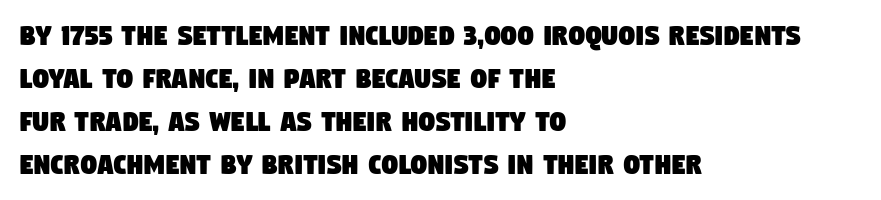
Q: Is the typeface a serif or a sans-serif typeface? A: Sans-serif.
Q: Is the text underlined? A: No.
Q: How is the paragraph aligned? A: Left-aligned.
Q: Is the spacing between letters normal or unusually wide? A: Normal.
Q: Is the spacing between lines tight, normal or loose? A: Normal.
Q: Width (condensed, normal, or wide)? A: Condensed.
Q: Stroke contrast? A: Low.
Q: x-height? A: Large.
Q: Monospaced? A: No.
